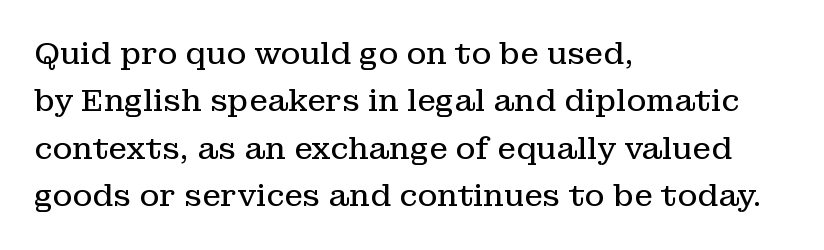
The image shows 30 px regular-weight serif type, upright; set left-aligned, normal line spacing (1.58x), normal letter spacing, not underlined; low stroke contrast and a medium x-height.
